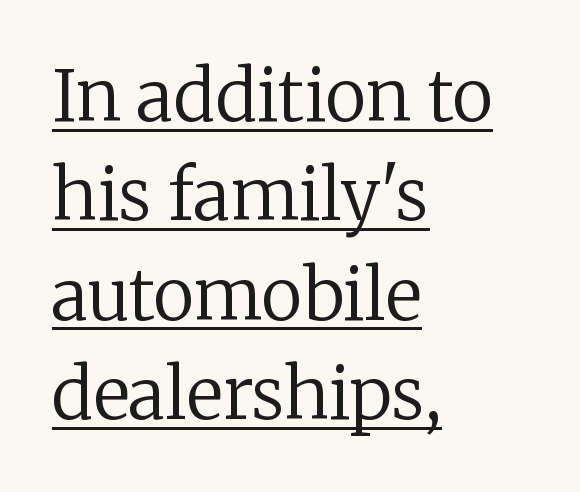
Q: Is the text bold? A: No.
Q: Is the text italic (slanted)? A: No, it is upright.
Q: Is the typeface a serif or a sans-serif typeface? A: Serif.
Q: Is the text underlined? A: Yes.
Q: How is the paragraph aligned? A: Left-aligned.
Q: Is the spacing between letters normal or unusually wide? A: Normal.
Q: Is the spacing between lines tight, normal or loose? A: Normal.
Q: Width (condensed, normal, or wide)? A: Normal.
Q: Stroke contrast? A: Low.
Q: x-height? A: Medium.
Q: Monospaced? A: No.
